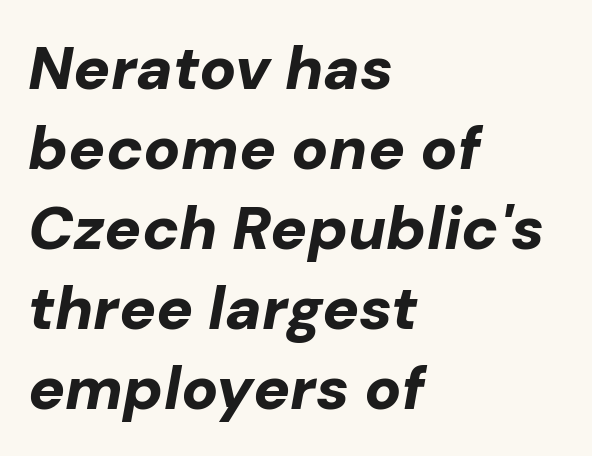
The space directly below the letters is spotless. These words are printed bold, with thick strokes throughout. You could call the tracking neutral — neither tight nor loose. This sample uses an oblique cut, with every glyph tilted off the vertical.
